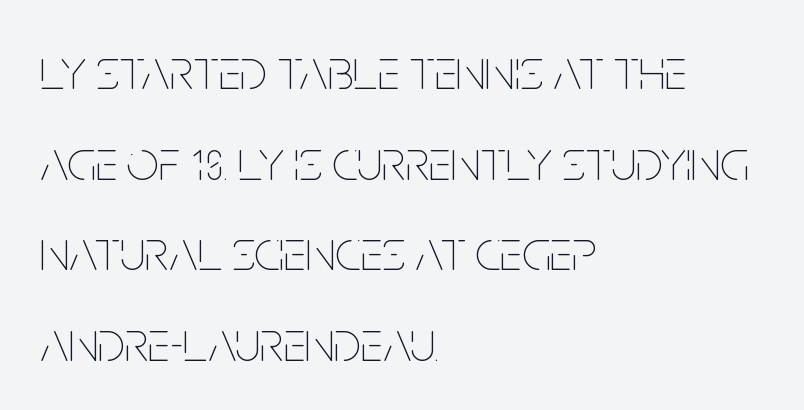
The image shows 57 px thin, condensed type, upright; set left-aligned, normal line spacing (1.59x), normal letter spacing, not underlined; low stroke contrast and a large x-height.
